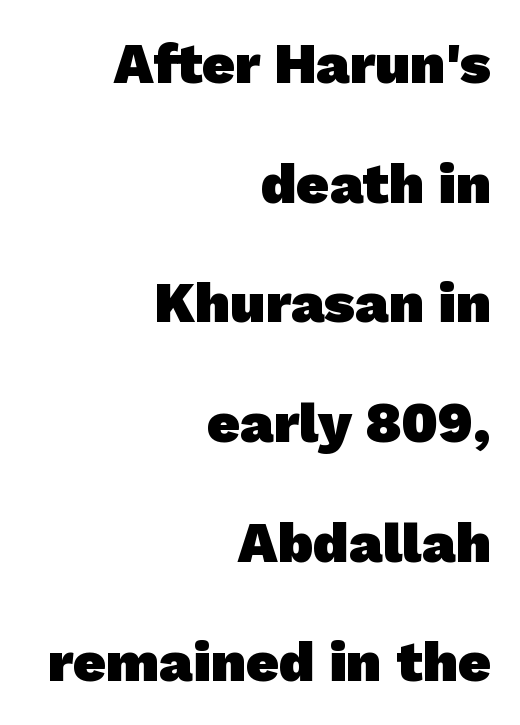
Each glyph is drawn with heavy, bold strokes. There is no visible air inserted between adjacent glyphs. Spacing verdict: proportional, widths tailored to each character. Observe the absence of serifs on each vertical stroke in this sample. Honestly, the rows look like they've been pulled way apart.
